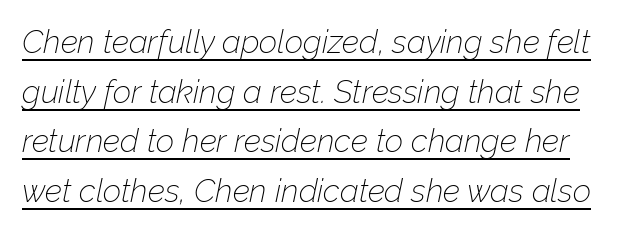
The image shows 32 px thin type, italic (leaning right); set normal line spacing (1.55x), normal letter spacing, underlined; low stroke contrast and a medium x-height.
